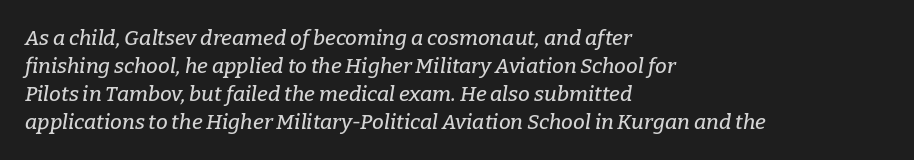
Q: Is the text italic (slanted)? A: Yes, it leans right by about 9 degrees.
Q: Is the text underlined? A: No.
Q: How is the paragraph aligned? A: Left-aligned.
Q: Is the spacing between letters normal or unusually wide? A: Normal.
Q: Is the spacing between lines tight, normal or loose? A: Normal.
